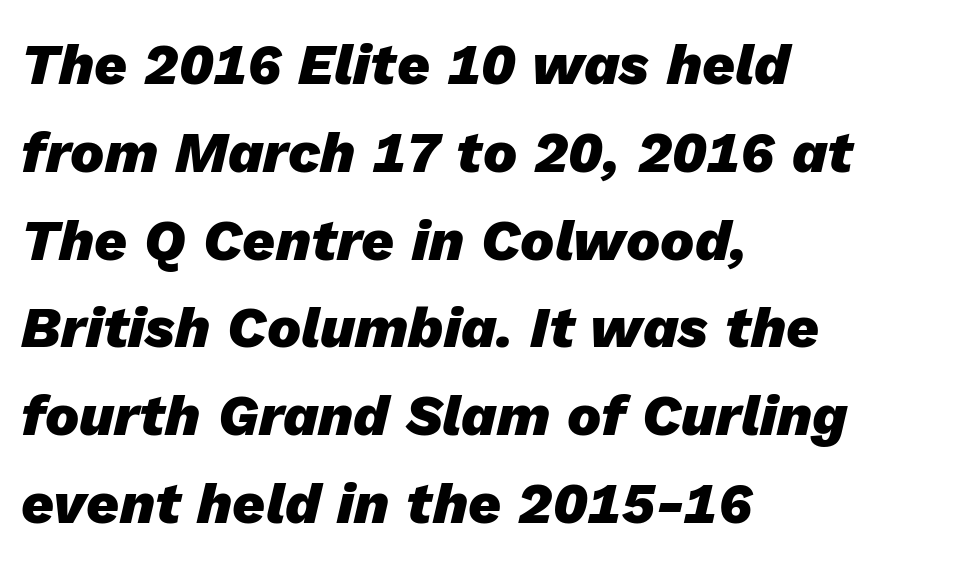
The image shows 57 px heavy type, italic (leaning right); set left-aligned, normal line spacing (1.54x), normal letter spacing, not underlined; low stroke contrast and a medium x-height.
